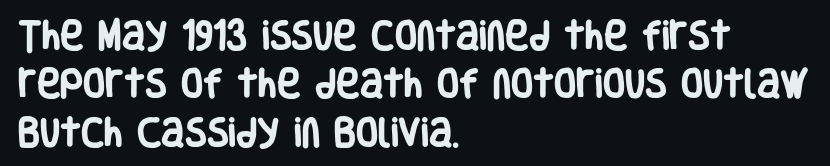
The face used here is a sans, in the tradition of grotesques and geometrics. Inter-character spacing is left at the font's built-in metrics. The passage shown is typed in a proportional face where columns would drift. Plain, unruled lines of type.
